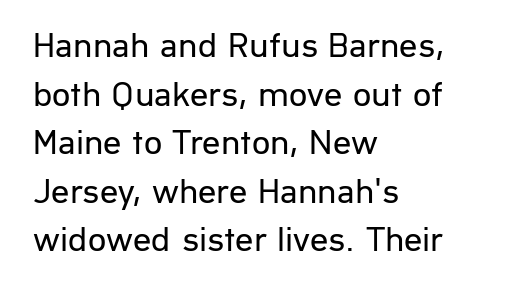
The glyphs in this specimen are sans serif. The face used here is proportionally spaced, like ordinary book or web type. The rag falls on the right side of this text block. Tracking value appears to be zero — textbook default spacing. Every stem runs plumb, perpendicular to the baseline. The line-height multiplier appears to be the usual default.
